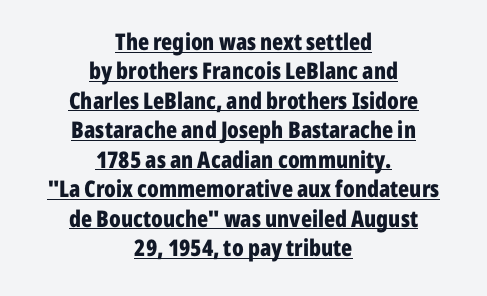
The image shows 23 px bold type, upright; set centered, normal line spacing (1.28x), normal letter spacing, underlined.
